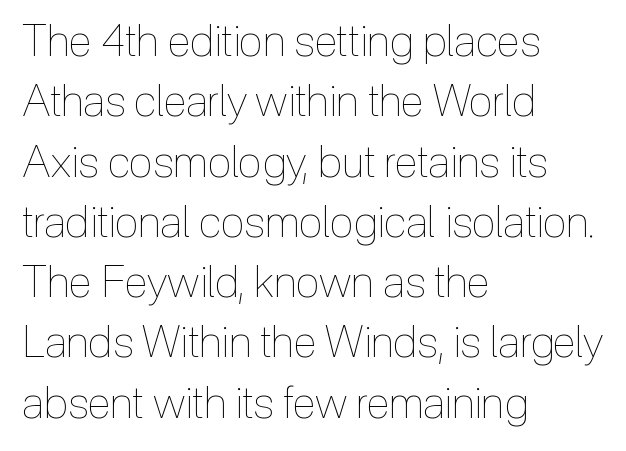
Q: Is the text bold? A: No.
Q: Is the text italic (slanted)? A: No, it is upright.
Q: Is the text underlined? A: No.
Q: How is the paragraph aligned? A: Left-aligned.
Q: Is the spacing between letters normal or unusually wide? A: Normal.
Q: Is the spacing between lines tight, normal or loose? A: Normal.
Q: Width (condensed, normal, or wide)? A: Condensed.
Q: x-height? A: Medium.
Q: Monospaced? A: No.
